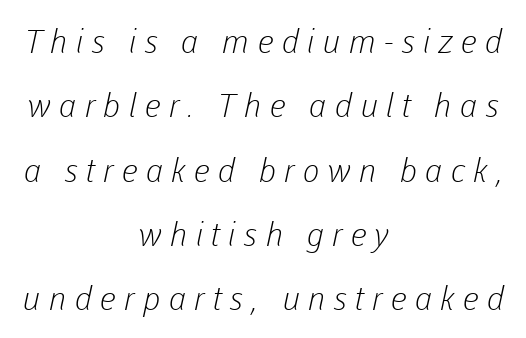
{"serif": "no", "bold": "no", "weight": "light", "width": "normal", "stroke_contrast": "low", "x_height": "medium", "monospaced": "no", "underline": "no", "align": "center", "line_spacing": "loose", "line_spacing_ratio": 1.95, "letter_spacing": "wide", "letter_spacing_em": 0.23, "glyph_px": 33}
